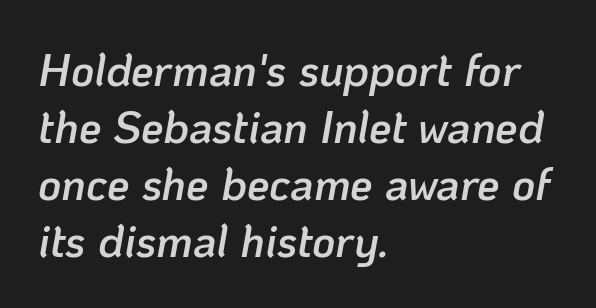
The image shows 45 px semibold type, italic (leaning right); set left-aligned, normal line spacing (1.27x), normal letter spacing, not underlined; low stroke contrast and a medium x-height.
